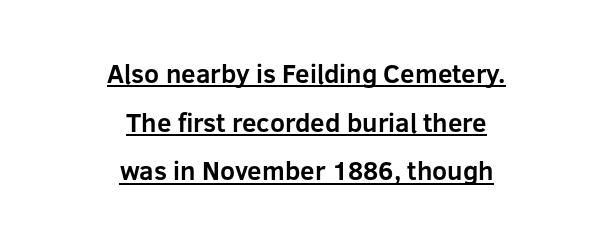
Q: Is the text bold? A: Yes.
Q: Is the text italic (slanted)? A: No, it is upright.
Q: Is the text underlined? A: Yes.
Q: How is the paragraph aligned? A: Centered.
Q: Is the spacing between letters normal or unusually wide? A: Normal.
